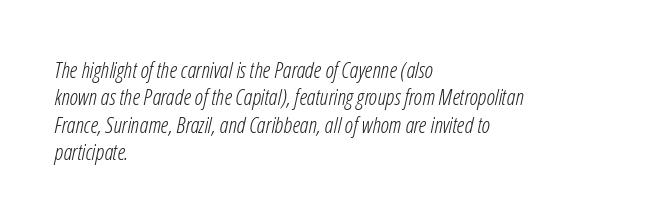
{"italic": "yes", "lean": "right", "slant_degrees": 12, "bold": "no", "underline": "no", "align": "left", "line_spacing_ratio": 1.24, "letter_spacing": "normal", "letter_spacing_em": 0.0, "glyph_px": 22}
